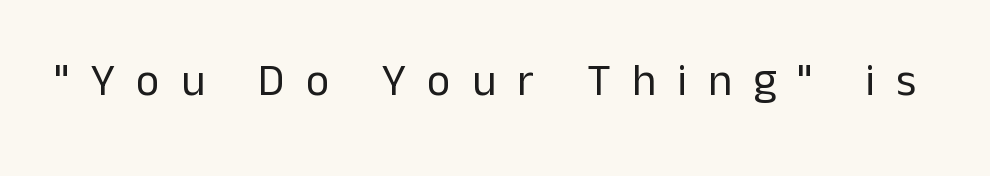
This sample has the flowing, uneven cadence of proportional lettering. Tall strokes in this sample are plumb rather than angled. Type without underlining. Caption: face not bold, strokes unweighted. Does extra space separate the letters? Yes, quite a lot of it. Grotesque or geometric, the face here clearly has no serifs.
